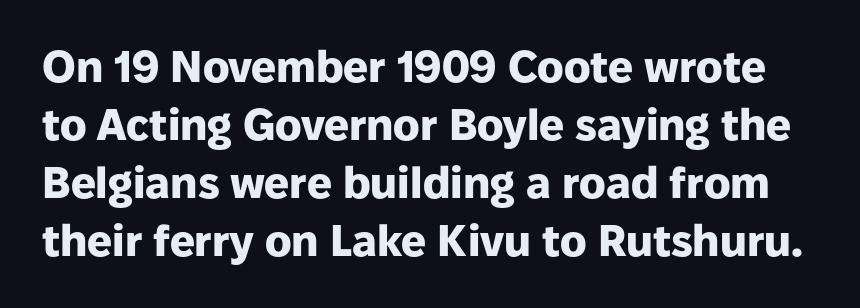
{"serif": "no", "italic": "no", "bold": "yes", "weight": "heavy", "width": "normal", "stroke_contrast": "low", "x_height": "medium", "monospaced": "no", "underline": "no", "line_spacing": "normal", "line_spacing_ratio": 1.32, "letter_spacing": "normal", "letter_spacing_em": 0.0, "glyph_px": 44}
